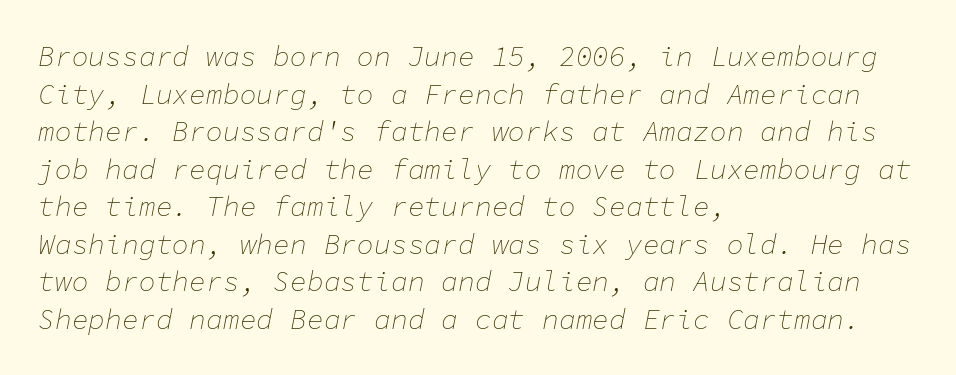
{"italic": "yes", "lean": "right", "slant_degrees": 11, "bold": "no", "weight": "thin", "width": "normal", "stroke_contrast": "low", "x_height": "medium", "monospaced": "yes", "underline": "no", "align": "left", "line_spacing": "normal", "line_spacing_ratio": 1.34, "letter_spacing": "normal", "letter_spacing_em": 0.0, "glyph_px": 28}
